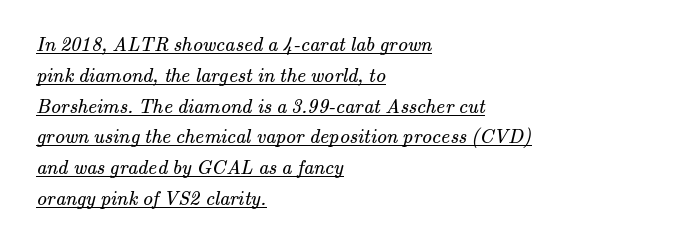
Q: Is the text bold? A: No.
Q: Is the text underlined? A: Yes.
Q: How is the paragraph aligned? A: Left-aligned.
Q: Is the spacing between letters normal or unusually wide? A: Normal.
Q: Is the spacing between lines tight, normal or loose? A: Normal.
